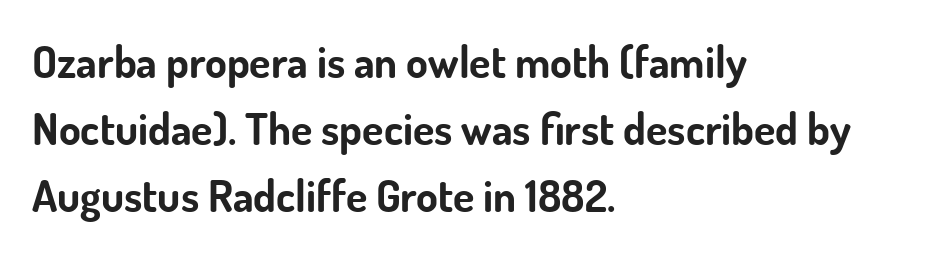
The image shows 44 px bold sans-serif type, upright; set left-aligned, normal line spacing (1.52x), normal letter spacing, not underlined; low stroke contrast and a small x-height.
